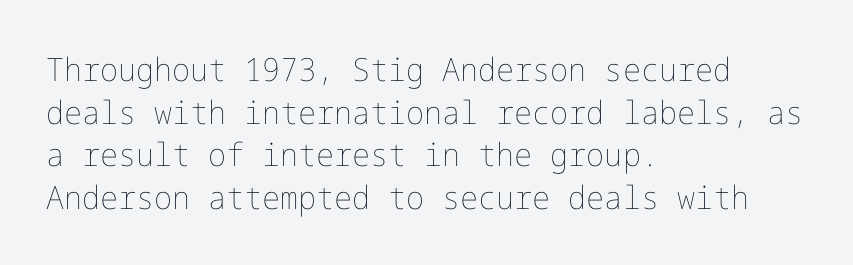
The image shows 32 px thin type, upright; set left-aligned, normal line spacing (1.33x), normal letter spacing, not underlined; low stroke contrast and a medium x-height.
